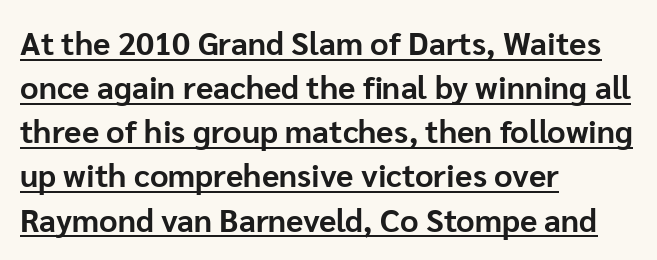
{"serif": "no", "italic": "no", "bold": "yes", "weight": "bold", "width": "normal", "stroke_contrast": "low", "x_height": "medium", "monospaced": "no", "underline": "yes", "align": "left", "line_spacing": "normal", "line_spacing_ratio": 1.38, "letter_spacing": "normal", "letter_spacing_em": 0.0, "glyph_px": 32}
